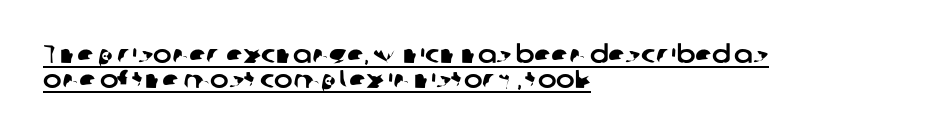
{"underline": "yes", "align": "left", "line_spacing": "tight", "line_spacing_ratio": 1.01, "letter_spacing": "normal", "letter_spacing_em": 0.0, "glyph_px": 25}
